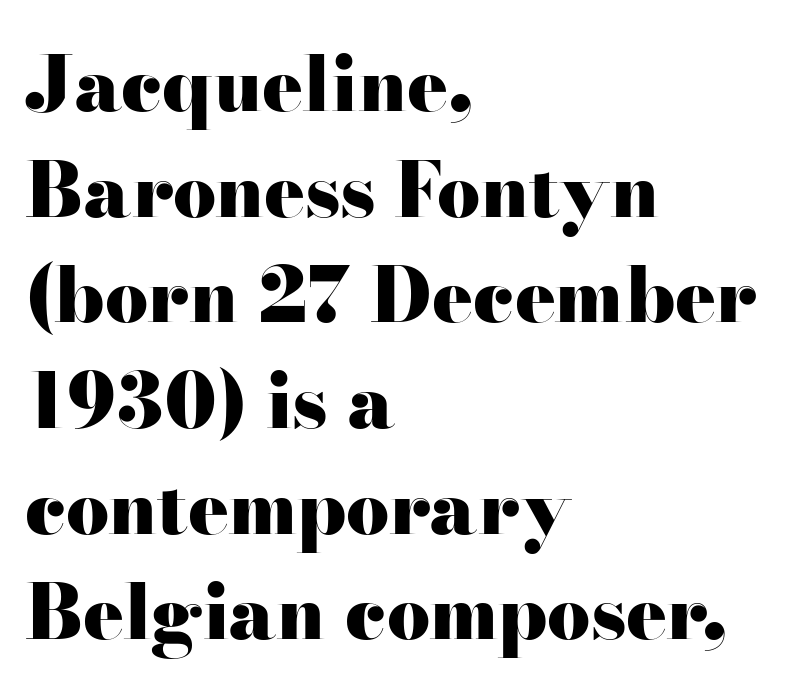
{"serif": "yes", "italic": "no", "bold": "yes", "weight": "heavy", "width": "wide", "stroke_contrast": "high", "x_height": "small", "monospaced": "no", "underline": "no", "align": "left", "line_spacing": "normal", "line_spacing_ratio": 1.39, "letter_spacing": "normal", "letter_spacing_em": 0.0, "glyph_px": 76}
